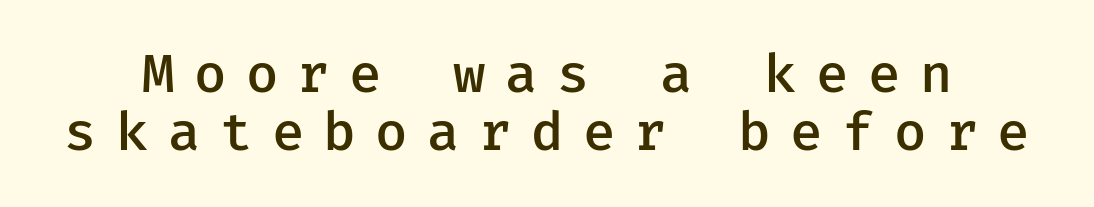
Q: Is the text bold? A: Semi-bold.
Q: Is the text italic (slanted)? A: No, it is upright.
Q: Is the typeface a serif or a sans-serif typeface? A: Sans-serif.
Q: Is the text underlined? A: No.
Q: Is the spacing between letters normal or unusually wide? A: Unusually wide.
Q: Is the spacing between lines tight, normal or loose? A: Tight.
Q: Width (condensed, normal, or wide)? A: Normal.
Q: Stroke contrast? A: Low.
Q: x-height? A: Medium.
